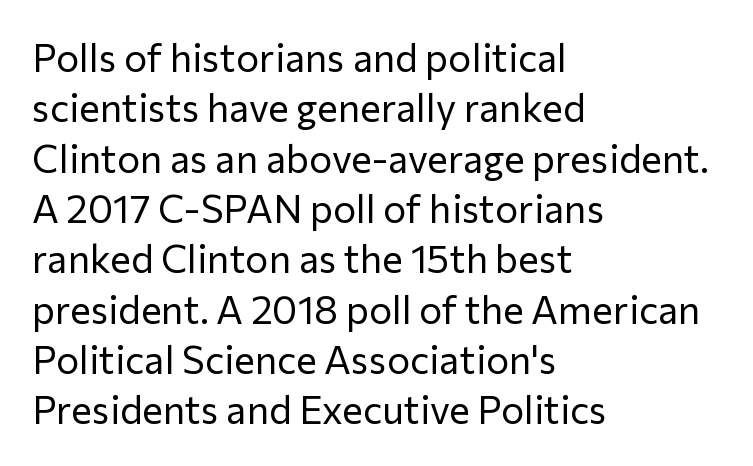
The image shows 39 px regular-weight sans-serif type, upright; set left-aligned, normal line spacing (1.29x), normal letter spacing, not underlined; low stroke contrast and a medium x-height.
